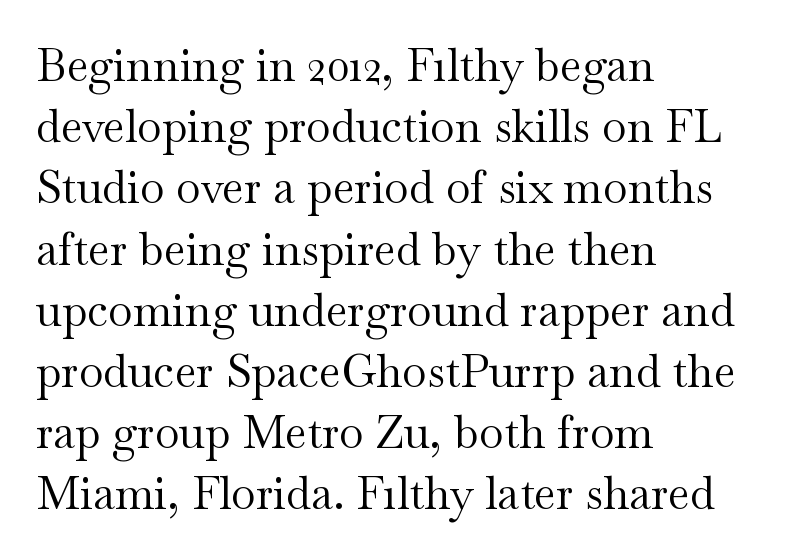
The image shows 45 px regular-weight, wide serif type, upright; set left-aligned, normal line spacing (1.36x), normal letter spacing, not underlined; medium stroke contrast and a small x-height.
